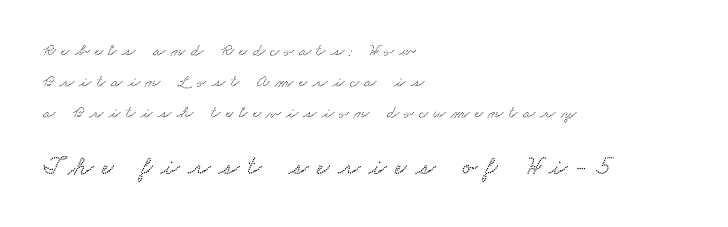
{"underline": "no", "align": "left", "line_spacing_ratio": 1.81, "letter_spacing": "wide", "letter_spacing_em": 0.33, "larger_block": "second", "size_ratio": 1.53, "glyph_px": 26}
